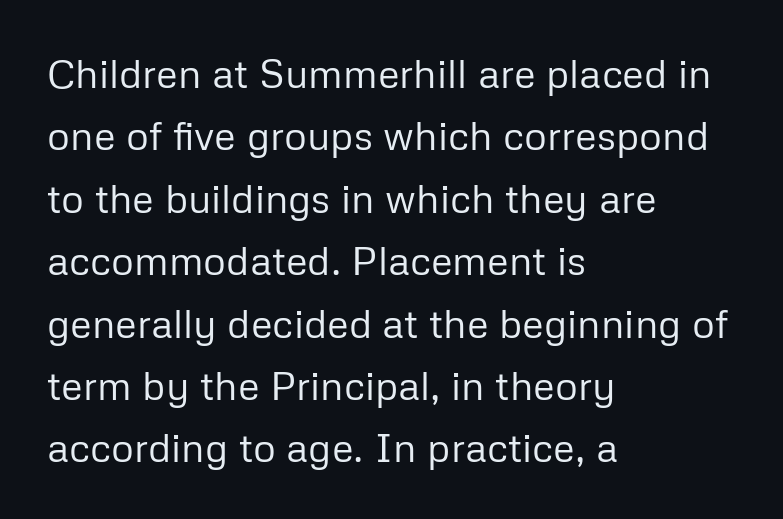
The image shows 40 px regular-weight sans-serif type, upright; set left-aligned, normal line spacing (1.56x), normal letter spacing, not underlined; low stroke contrast and a medium x-height.
